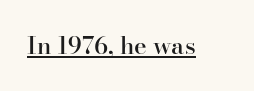
Q: Is the text bold? A: Semi-bold.
Q: Is the text italic (slanted)? A: No, it is upright.
Q: Is the text underlined? A: Yes.
Q: Is the spacing between letters normal or unusually wide? A: Normal.
